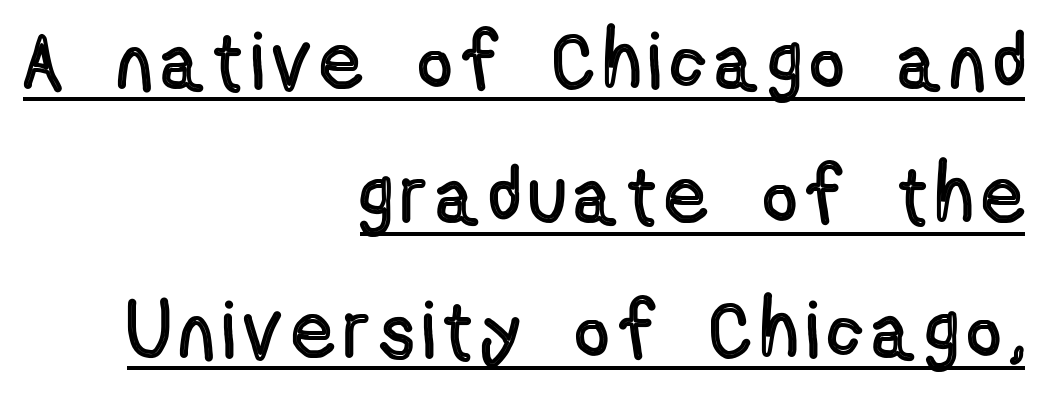
{"italic": "no", "width": "condensed", "x_height": "medium", "monospaced": "no", "underline": "yes", "align": "right", "line_spacing": "normal", "line_spacing_ratio": 1.68, "glyph_px": 80}
